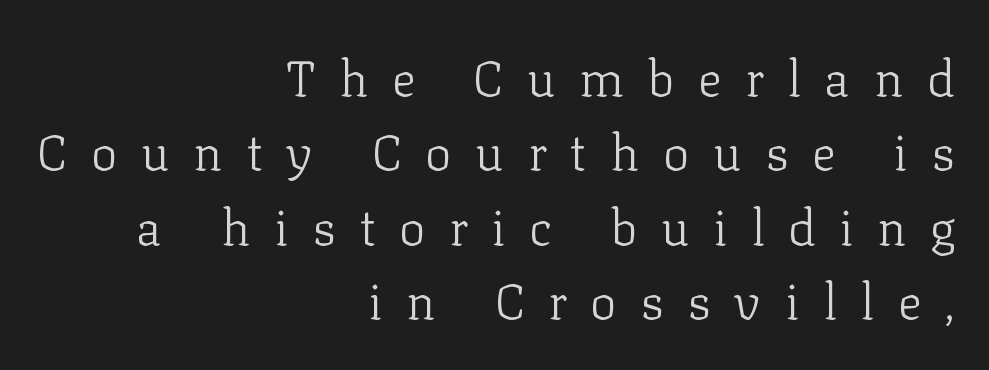
Spacing verdict: proportional, widths tailored to each character. The glyphs are unaccompanied by any horizontal stroke below them. Words appear elongated and porous because spacing is wide. The passage shown stacks its lines at a standard gap. All the whitespace from short lines collects on the left. Do the letters lean? They stand straight.
